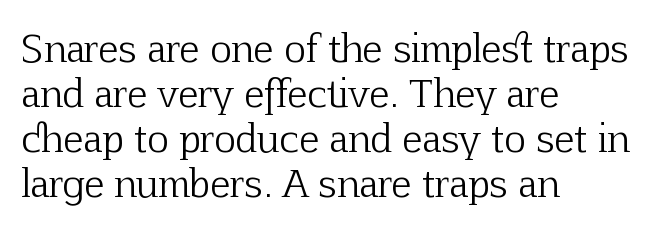
The type family on display is of the serif kind. Tall strokes in this sample are plumb rather than angled. Bare-footed words on every line. Is this a fixed-width face? No — the glyphs have proportional, varying widths. The passage shown is not bold in any degree.
